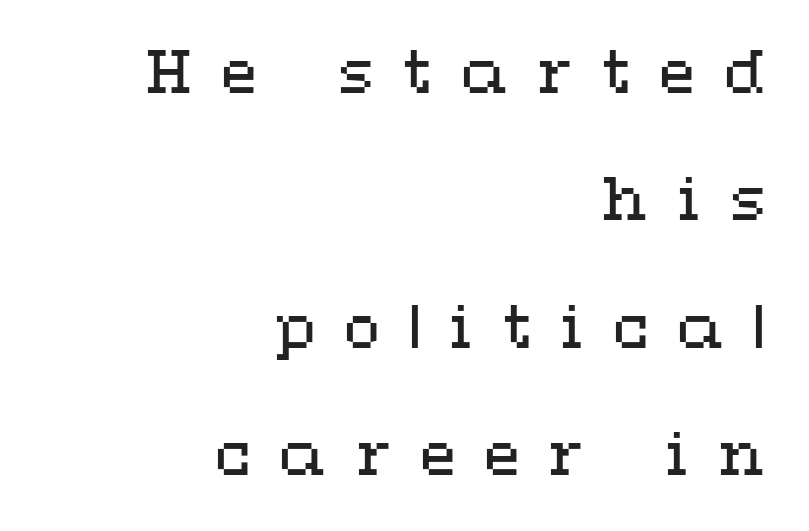
{"italic": "no", "bold": "no", "weight": "regular", "width": "wide", "stroke_contrast": "medium", "x_height": "medium", "monospaced": "no", "underline": "no", "align": "right", "line_spacing": "loose", "line_spacing_ratio": 2.16, "letter_spacing": "wide", "letter_spacing_em": 0.49, "glyph_px": 59}
